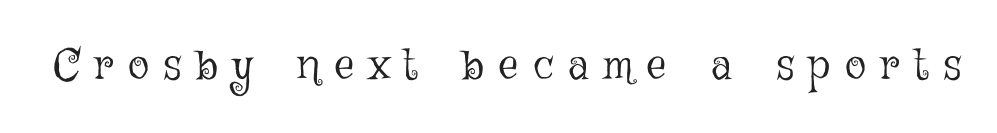
The rendering inserts visible extra space after every character. Tall strokes in this sample are plumb rather than angled. Plain, unruled lines of type. The letters advance in unequal steps, a hallmark of proportional type.
